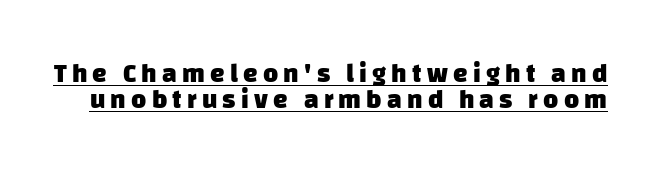
Q: Is the text bold? A: Yes.
Q: Is the text underlined? A: Yes.
Q: Is the spacing between letters normal or unusually wide? A: Unusually wide.
Q: Is the spacing between lines tight, normal or loose? A: Tight.
